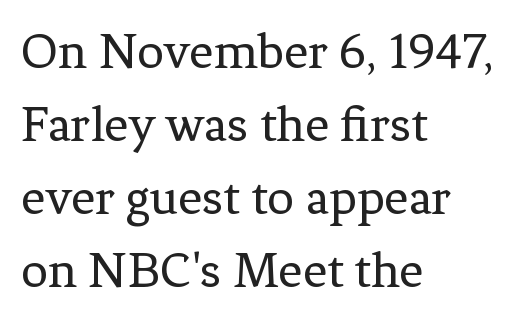
Q: Is the text bold? A: No.
Q: Is the text italic (slanted)? A: No, it is upright.
Q: Is the typeface a serif or a sans-serif typeface? A: Serif.
Q: Is the text underlined? A: No.
Q: How is the paragraph aligned? A: Left-aligned.
Q: Is the spacing between letters normal or unusually wide? A: Normal.
Q: Is the spacing between lines tight, normal or loose? A: Normal.
Q: Width (condensed, normal, or wide)? A: Normal.
Q: Stroke contrast? A: Low.
Q: x-height? A: Medium.
Q: Monospaced? A: No.
